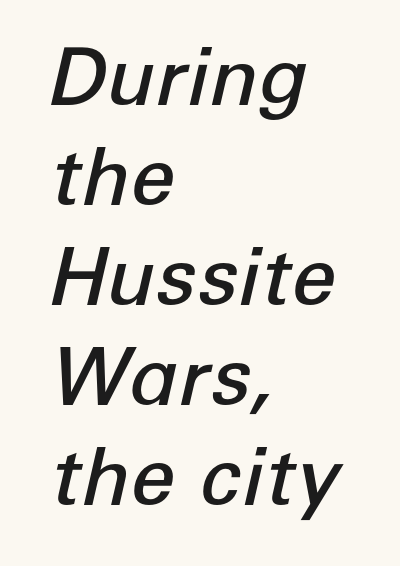
The image shows 80 px semibold type, italic (leaning right); set left-aligned, normal line spacing (1.25x), normal letter spacing, not underlined; low stroke contrast and a medium x-height.
